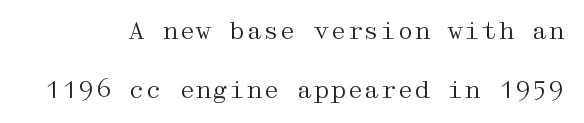
Interline gaps are noticeably wide in this sample. This is roman type, the default non-slanted kind. Unmarked baselines from the first word to the last. Is the stroke heavy? The answer is a plain regular-or-lighter.
